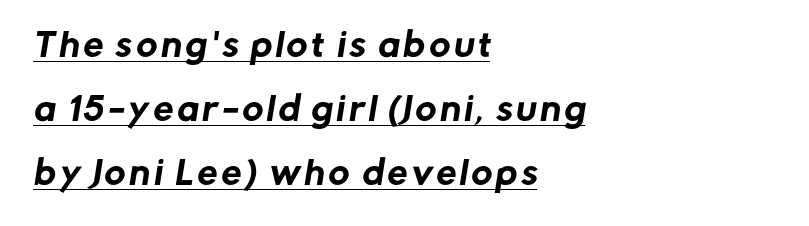
The image shows 32 px sans-serif type; set left-aligned, loose line spacing (2.0x), underlined; low stroke contrast and a medium x-height.
